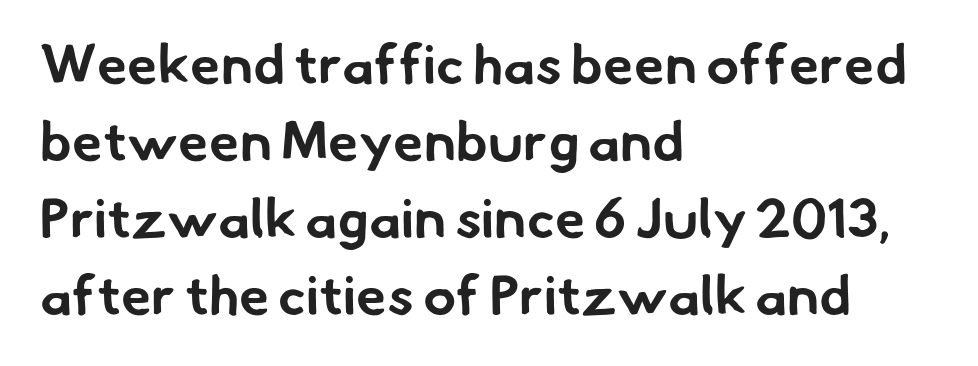
Regarding serifs, this sample does without them. Do the characters align in a grid? No, the font is proportional. The passage shown is not underscored anywhere. In CSS terms this would be text-align: left. Thick stems and heavy bowls — unmistakably bold. In terms of letterspacing, this is plain default setting.
